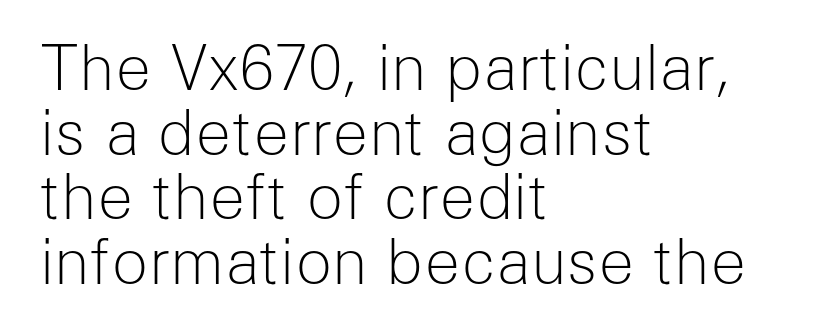
{"serif": "no", "italic": "no", "bold": "no", "weight": "light", "width": "normal", "stroke_contrast": "low", "x_height": "medium", "monospaced": "no", "underline": "no", "align": "left", "line_spacing": "tight", "line_spacing_ratio": 1.06, "letter_spacing": "normal", "letter_spacing_em": 0.0, "glyph_px": 61}
